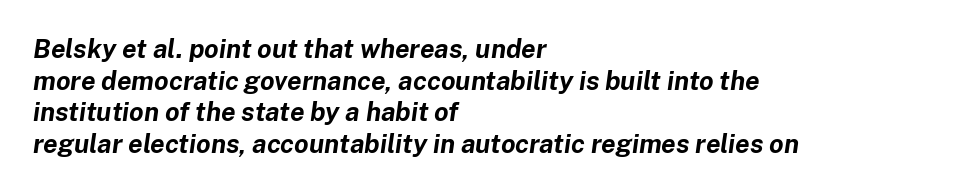
The image shows 26 px bold type, italic (leaning right); set left-aligned, line spacing 1.22x, normal letter spacing, not underlined.
